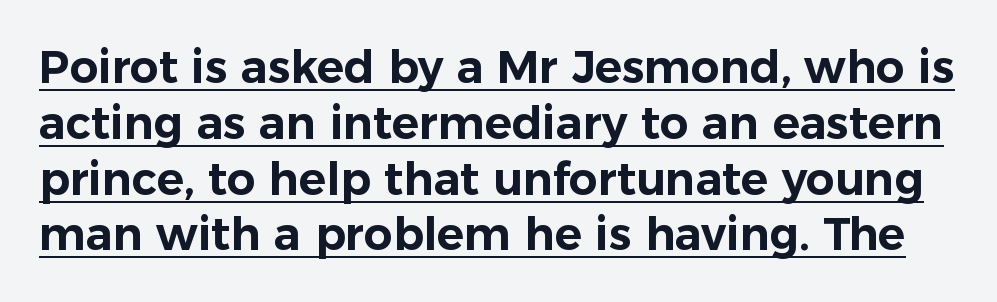
{"serif": "no", "italic": "no", "width": "normal", "stroke_contrast": "low", "x_height": "medium", "monospaced": "no", "underline": "yes", "line_spacing_ratio": 1.24, "letter_spacing": "normal", "letter_spacing_em": 0.0, "glyph_px": 45}
